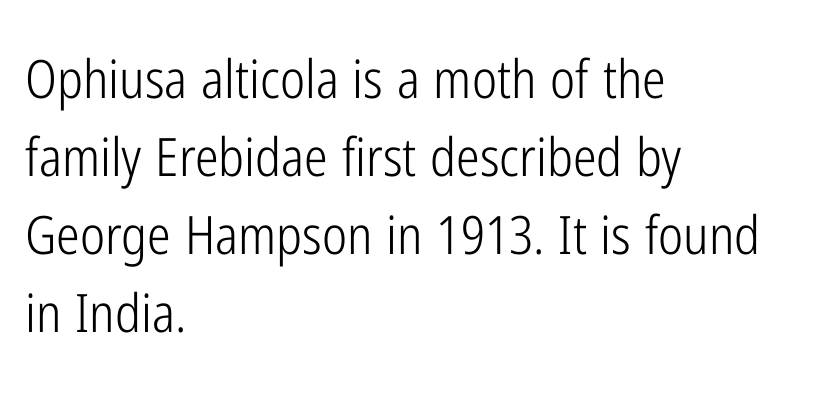
The paragraph shown leans on its left margin. Lines of text with bare space underneath. A quiet, ordinary-to-light weight characterises the typeface. The text was rendered using a sans face with plain stroke endings. The letters stand straight up with perfectly vertical stems. Character widths vary here, with narrow letters taking less room than wide ones.
